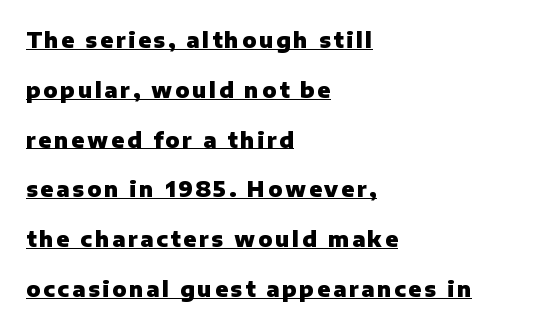
The image shows 21 px bold type, upright; set left-aligned, loose line spacing (2.37x), underlined.
